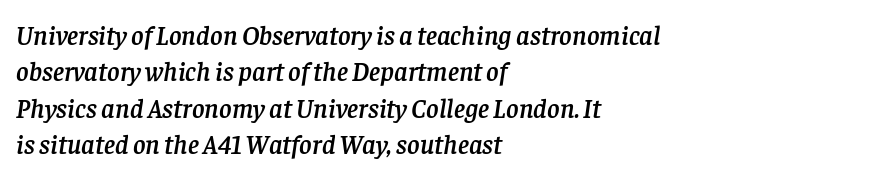
Line beginnings align vertically; line endings do not. The passage shown has conventional tracking throughout. The designer left line spacing at the default. The whole block is typeset with a tilt. Letters rest on an invisible, unmarked baseline.
